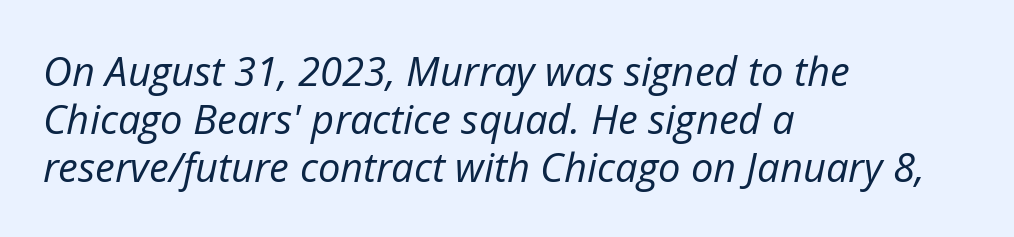
The image shows 40 px regular-weight type, italic (leaning right); set left-aligned, line spacing 1.2x, normal letter spacing, not underlined; low stroke contrast and a medium x-height.
